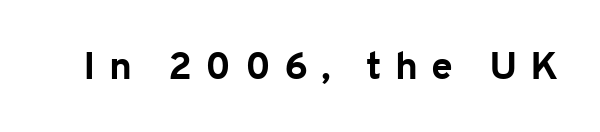
{"serif": "no", "italic": "no", "bold": "yes", "weight": "bold", "width": "normal", "stroke_contrast": "low", "x_height": "medium", "monospaced": "no", "underline": "no", "letter_spacing": "wide", "letter_spacing_em": 0.34, "glyph_px": 39}
